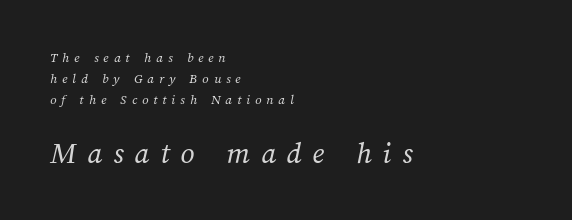
The letterforms stand isolated, each surrounded by extra space. The compositor pushed each line to the left boundary. The weight tops out at a normal text grade. Look at the glyph heights: the lower group is clearly the bigger setting. The rows are spaced the way most documents space them.
